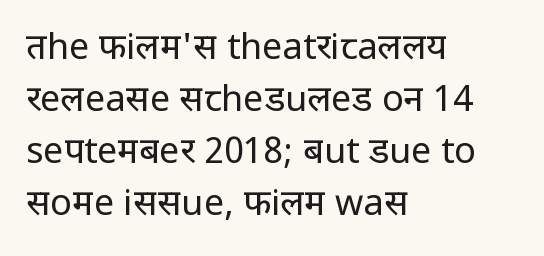
The image shows 36 px regular-weight sans-serif type, upright; set left-aligned, normal line spacing (1.44x), normal letter spacing, not underlined; low stroke contrast and a medium x-height.
